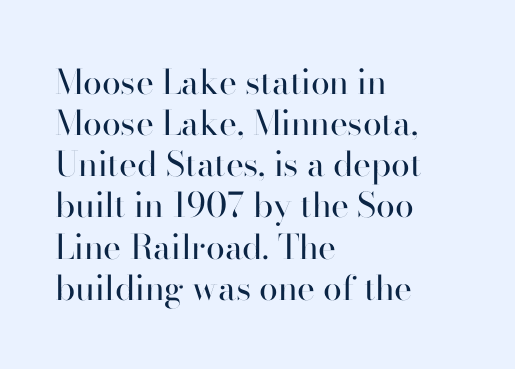
Q: Is the text bold? A: No.
Q: Is the text italic (slanted)? A: No, it is upright.
Q: Is the typeface a serif or a sans-serif typeface? A: Sans-serif.
Q: Is the text underlined? A: No.
Q: How is the paragraph aligned? A: Left-aligned.
Q: Is the spacing between letters normal or unusually wide? A: Normal.
Q: Width (condensed, normal, or wide)? A: Normal.
Q: Stroke contrast? A: High.
Q: x-height? A: Small.
Q: Monospaced? A: No.
